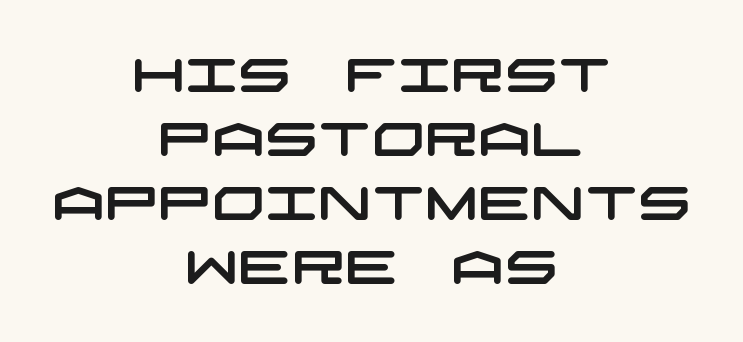
Q: Is the typeface a serif or a sans-serif typeface? A: Sans-serif.
Q: Is the text underlined? A: No.
Q: How is the paragraph aligned? A: Centered.
Q: Is the spacing between letters normal or unusually wide? A: Normal.
Q: Is the spacing between lines tight, normal or loose? A: Normal.
Q: Width (condensed, normal, or wide)? A: Wide.
Q: Stroke contrast? A: Low.
Q: x-height? A: Large.
